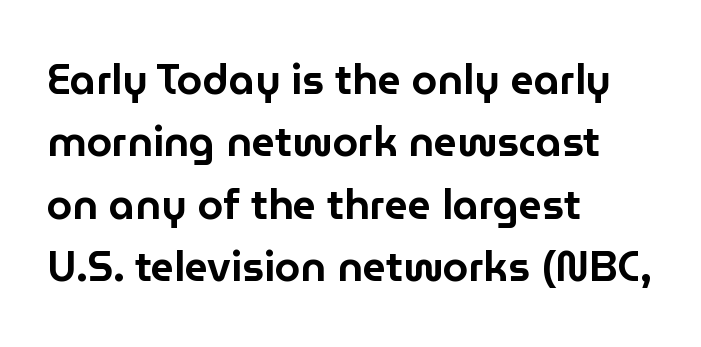
Q: Is the text italic (slanted)? A: No, it is upright.
Q: Is the typeface a serif or a sans-serif typeface? A: Sans-serif.
Q: Is the text underlined? A: No.
Q: How is the paragraph aligned? A: Left-aligned.
Q: Is the spacing between letters normal or unusually wide? A: Normal.
Q: Is the spacing between lines tight, normal or loose? A: Normal.
Q: Width (condensed, normal, or wide)? A: Normal.
Q: Stroke contrast? A: Low.
Q: x-height? A: Medium.
Q: Monospaced? A: No.
